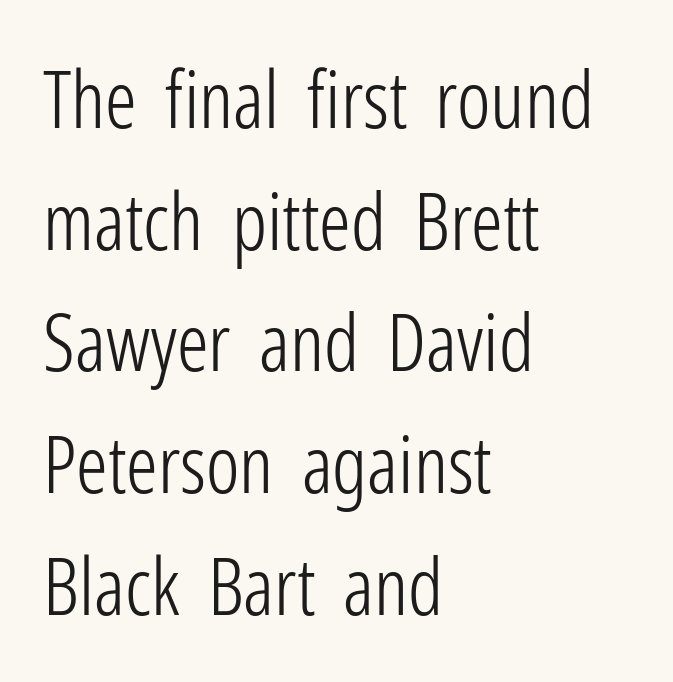
The font sits on the lighter half of the weight spectrum, regular included. Normally led — the rows are evenly, conventionally spaced. Leftover space on each line is placed entirely after the last word. Beneath every word, the page is bare. Each word holds together tightly as a unit, with standard inter-letter gaps.
